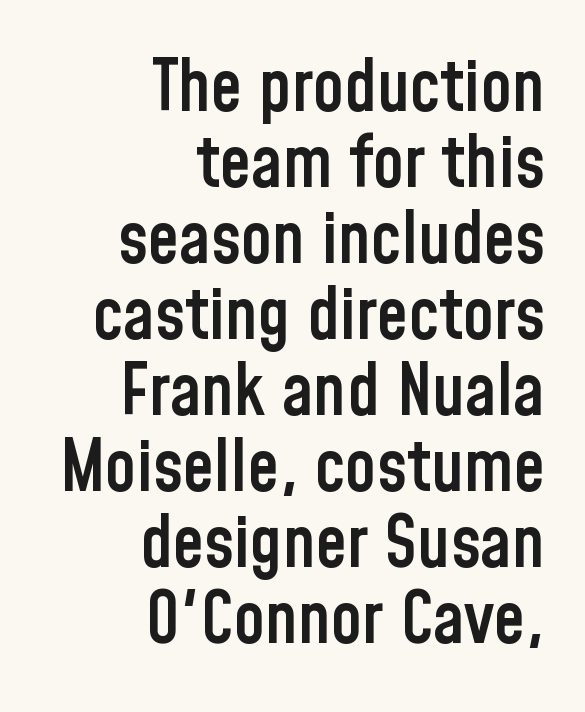
Q: Is the text bold? A: Semi-bold.
Q: Is the text italic (slanted)? A: No, it is upright.
Q: Is the typeface a serif or a sans-serif typeface? A: Sans-serif.
Q: Is the text underlined? A: No.
Q: How is the paragraph aligned? A: Right-aligned.
Q: Is the spacing between letters normal or unusually wide? A: Normal.
Q: Is the spacing between lines tight, normal or loose? A: Tight.
Q: Width (condensed, normal, or wide)? A: Condensed.
Q: Stroke contrast? A: Low.
Q: x-height? A: Medium.
Q: Monospaced? A: No.
